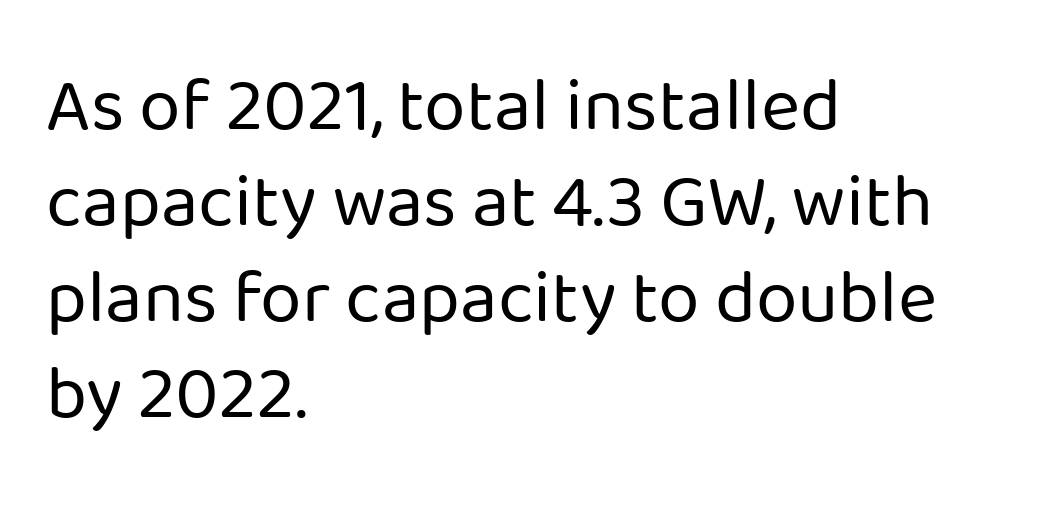
The image shows 75 px regular-weight sans-serif type, upright; set left-aligned, normal line spacing (1.28x), normal letter spacing, not underlined; low stroke contrast and a medium x-height.
